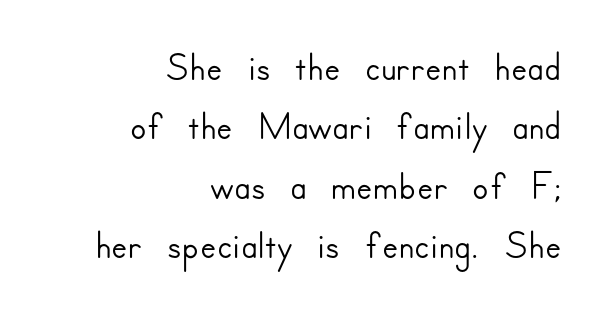
Proportional: the letters do not fall into vertical columns. A typesetter would call this leading minimal, almost set solid. This is the regular roman posture of the typeface. Check under the words: just untouched page.
